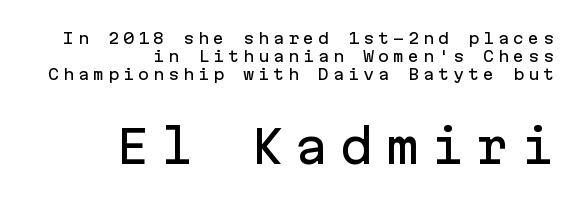
The image shows 45 px sans-serif type, upright, monospaced; set right-aligned, line spacing 1.21x, unusually wide letter spacing (+0.25 em), not underlined; the second (bottom) block is 3.0x larger; low stroke contrast and a medium x-height.
